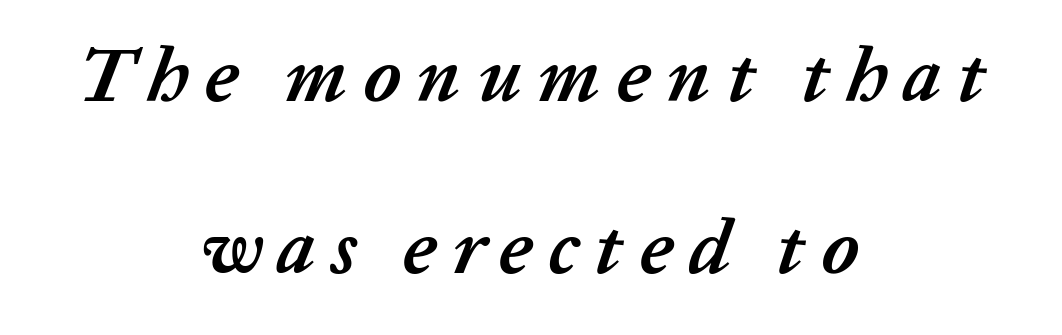
The passage shown is typed in a proportional face where columns would drift. Does the leading feel generous? Absolutely, it's lavish. Plenty of ink on the page — the face is bold. Layout note: lines centered. The tracking jumps out immediately: characters are airy and widely separated. Is the type slanted? Yes — the strokes lean at a clear angle.
